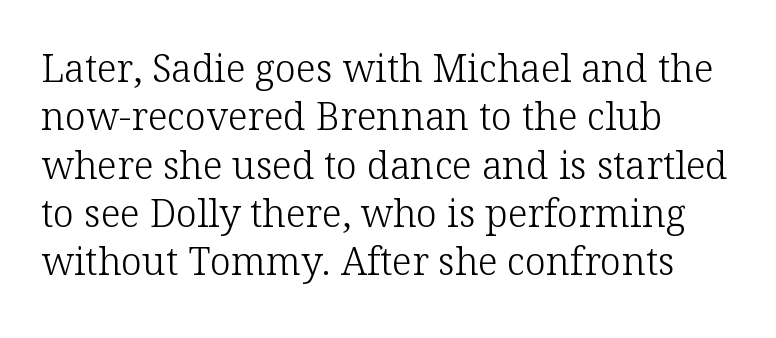
Little horizontal feet cap the strokes, marking this as serif type. The gaps between neighbouring characters are ordinary and unremarkable. Vertically, the passage feels balanced, rows spaced as you'd expect. Proportional: the letters do not fall into vertical columns. This is the regular roman posture of the typeface. Heaviness? Minimal to ordinary, like unemphasized prose.
